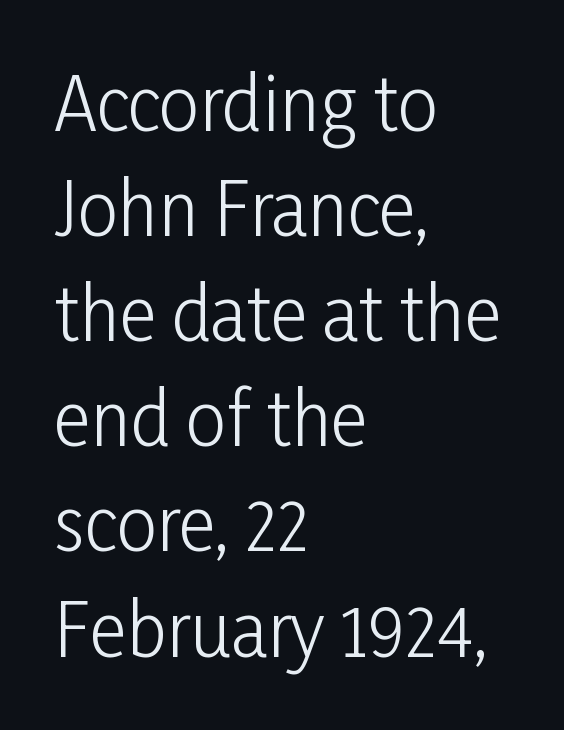
The image shows 72 px light, condensed sans-serif type, upright; set left-aligned, normal line spacing (1.46x), normal letter spacing, not underlined; low stroke contrast and a medium x-height.
